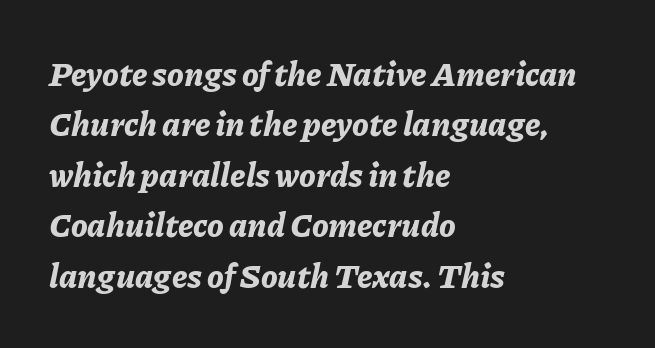
{"italic": "yes", "lean": "right", "slant_degrees": 11, "bold": "yes", "weight": "bold", "width": "normal", "stroke_contrast": "low", "x_height": "medium", "monospaced": "no", "underline": "no", "align": "left", "line_spacing": "normal", "line_spacing_ratio": 1.53, "letter_spacing": "normal", "letter_spacing_em": 0.0, "glyph_px": 33}
